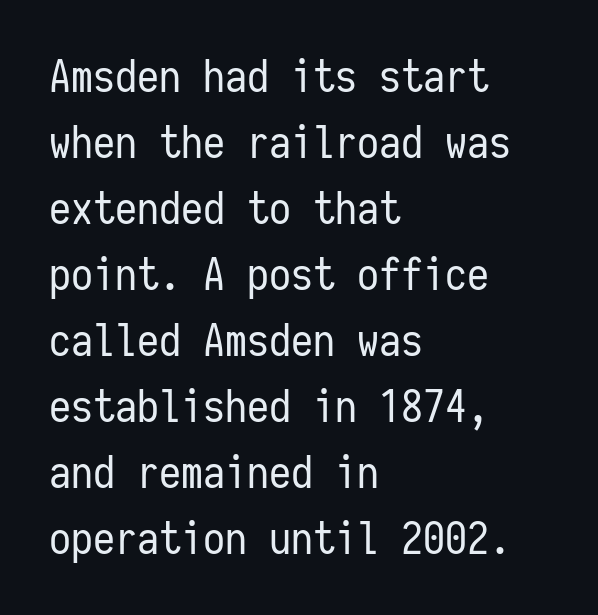
Q: Is the text bold? A: No.
Q: Is the text italic (slanted)? A: No, it is upright.
Q: Is the typeface a serif or a sans-serif typeface? A: Sans-serif.
Q: Is the text underlined? A: No.
Q: How is the paragraph aligned? A: Left-aligned.
Q: Is the spacing between letters normal or unusually wide? A: Normal.
Q: Is the spacing between lines tight, normal or loose? A: Normal.
Q: Width (condensed, normal, or wide)? A: Condensed.
Q: Stroke contrast? A: Low.
Q: x-height? A: Medium.
Q: Monospaced? A: Yes.
